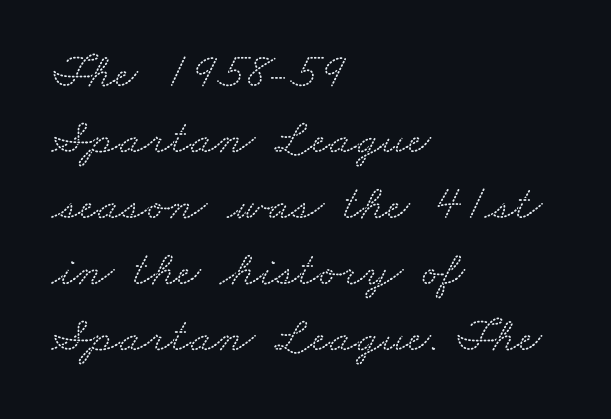
The image shows 50 px wide serif type; set left-aligned, normal line spacing (1.32x), normal letter spacing, not underlined; low stroke contrast and a small x-height.
